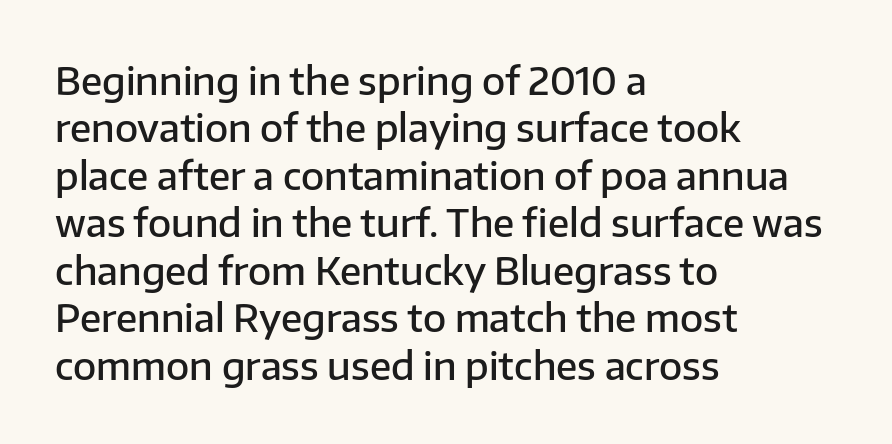
Q: Is the text bold? A: Semi-bold.
Q: Is the text italic (slanted)? A: No, it is upright.
Q: Is the typeface a serif or a sans-serif typeface? A: Sans-serif.
Q: Is the text underlined? A: No.
Q: How is the paragraph aligned? A: Left-aligned.
Q: Is the spacing between letters normal or unusually wide? A: Normal.
Q: Is the spacing between lines tight, normal or loose? A: Normal.
Q: Width (condensed, normal, or wide)? A: Normal.
Q: Stroke contrast? A: Low.
Q: x-height? A: Medium.
Q: Monospaced? A: No.
